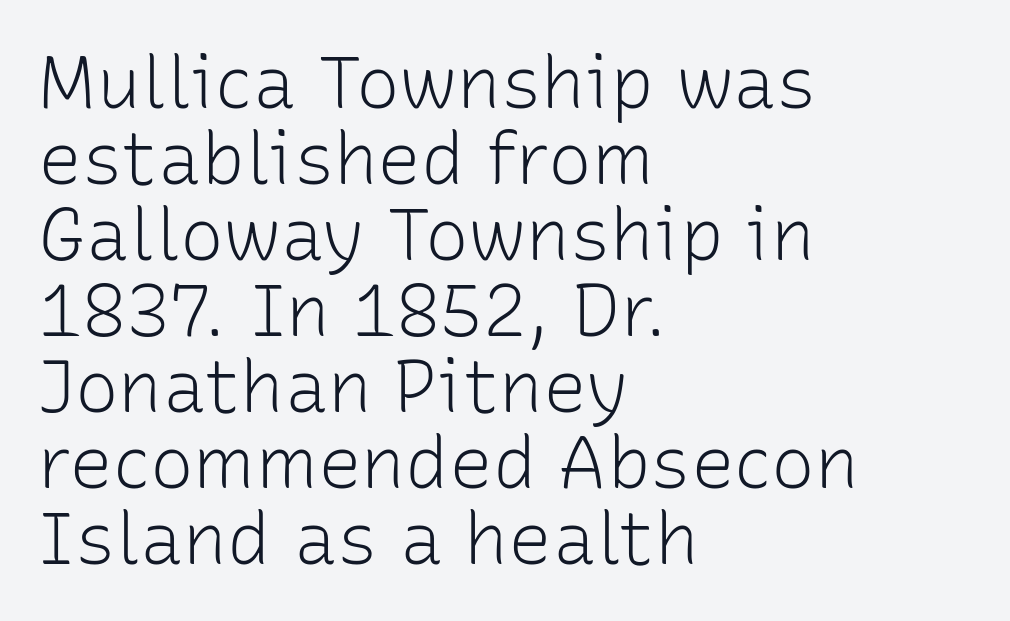
Q: Is the text bold? A: No.
Q: Is the text italic (slanted)? A: No, it is upright.
Q: Is the typeface a serif or a sans-serif typeface? A: Sans-serif.
Q: Is the text underlined? A: No.
Q: How is the paragraph aligned? A: Left-aligned.
Q: Is the spacing between letters normal or unusually wide? A: Normal.
Q: Is the spacing between lines tight, normal or loose? A: Tight.
Q: Width (condensed, normal, or wide)? A: Normal.
Q: Stroke contrast? A: Low.
Q: x-height? A: Medium.
Q: Monospaced? A: No.
